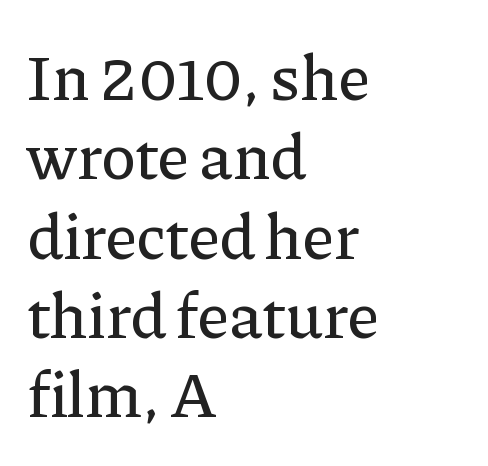
Q: Is the text italic (slanted)? A: No, it is upright.
Q: Is the typeface a serif or a sans-serif typeface? A: Serif.
Q: Is the text underlined? A: No.
Q: How is the paragraph aligned? A: Left-aligned.
Q: Is the spacing between letters normal or unusually wide? A: Normal.
Q: Width (condensed, normal, or wide)? A: Normal.
Q: Stroke contrast? A: Low.
Q: x-height? A: Medium.
Q: Monospaced? A: No.
